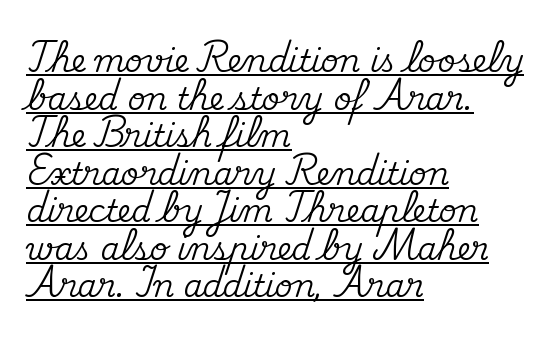
Q: Is the text italic (slanted)? A: Yes.
Q: Is the typeface a serif or a sans-serif typeface? A: Serif.
Q: Is the text underlined? A: Yes.
Q: How is the paragraph aligned? A: Left-aligned.
Q: Is the spacing between letters normal or unusually wide? A: Normal.
Q: Width (condensed, normal, or wide)? A: Normal.
Q: Stroke contrast? A: Medium.
Q: x-height? A: Small.
Q: Monospaced? A: No.
